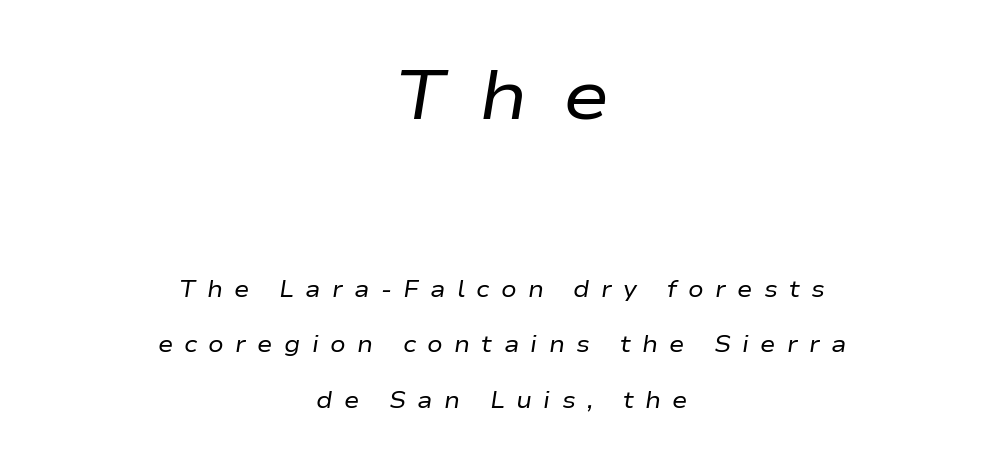
The image shows 70 px regular-weight, wide type, italic (leaning right); set centered, loose line spacing (2.41x), unusually wide letter spacing (+0.49 em), not underlined; the first (top) block is 3.04x larger; low stroke contrast and a medium x-height.
